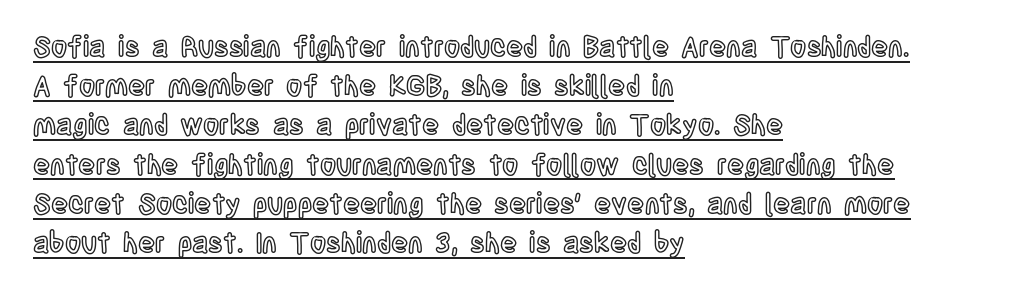
The image shows 28 px condensed type, upright; set left-aligned, normal line spacing (1.4x), normal letter spacing, underlined; a large x-height.
